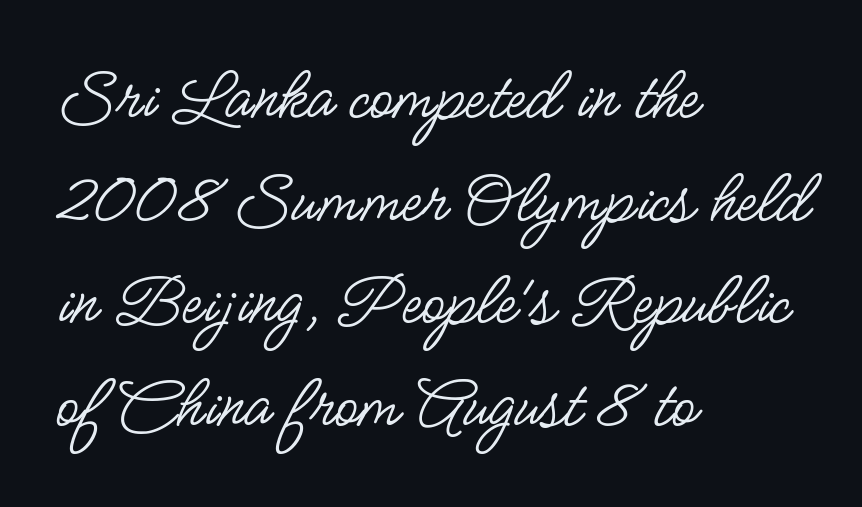
Q: Is the text bold? A: No.
Q: Is the text italic (slanted)? A: Yes.
Q: Is the typeface a serif or a sans-serif typeface? A: Sans-serif.
Q: Is the text underlined? A: No.
Q: How is the paragraph aligned? A: Left-aligned.
Q: Is the spacing between letters normal or unusually wide? A: Normal.
Q: Is the spacing between lines tight, normal or loose? A: Normal.
Q: Width (condensed, normal, or wide)? A: Condensed.
Q: Stroke contrast? A: Low.
Q: x-height? A: Small.
Q: Monospaced? A: No.
